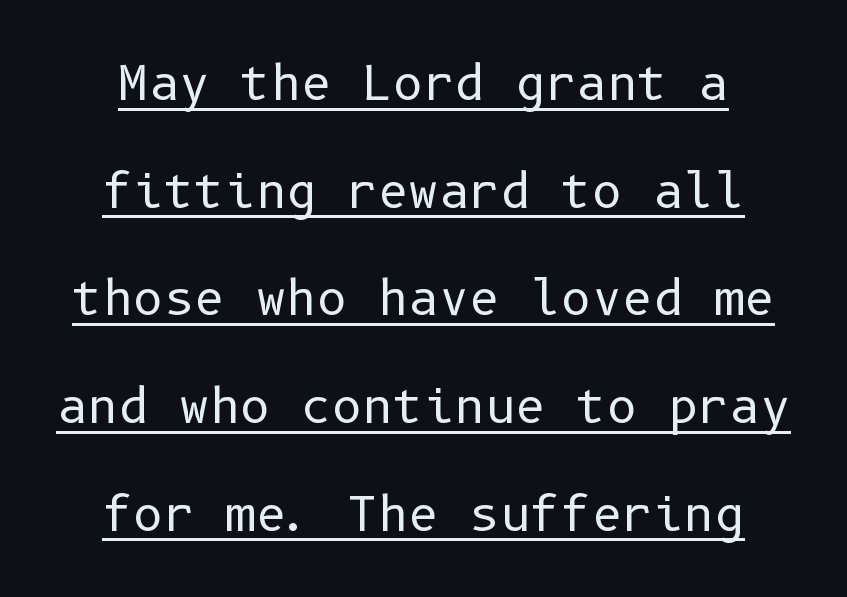
Q: Is the text bold? A: No.
Q: Is the text italic (slanted)? A: No, it is upright.
Q: Is the typeface a serif or a sans-serif typeface? A: Sans-serif.
Q: Is the text underlined? A: Yes.
Q: Is the spacing between letters normal or unusually wide? A: Normal.
Q: Is the spacing between lines tight, normal or loose? A: Loose.
Q: Width (condensed, normal, or wide)? A: Normal.
Q: Stroke contrast? A: Low.
Q: x-height? A: Medium.
